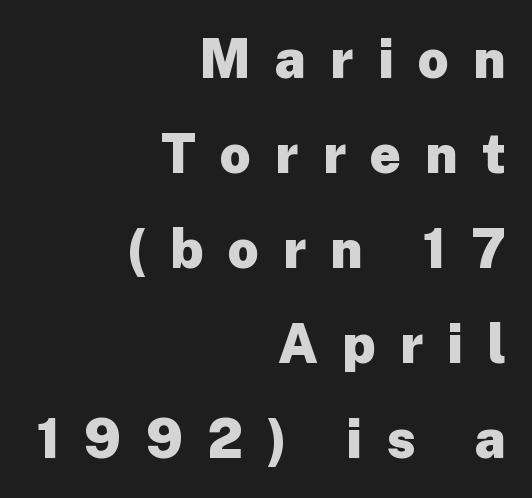
{"serif": "no", "italic": "no", "bold": "yes", "weight": "heavy", "width": "normal", "stroke_contrast": "low", "x_height": "medium", "monospaced": "no", "underline": "no", "align": "right", "line_spacing_ratio": 1.76, "letter_spacing": "wide", "letter_spacing_em": 0.45, "glyph_px": 54}
